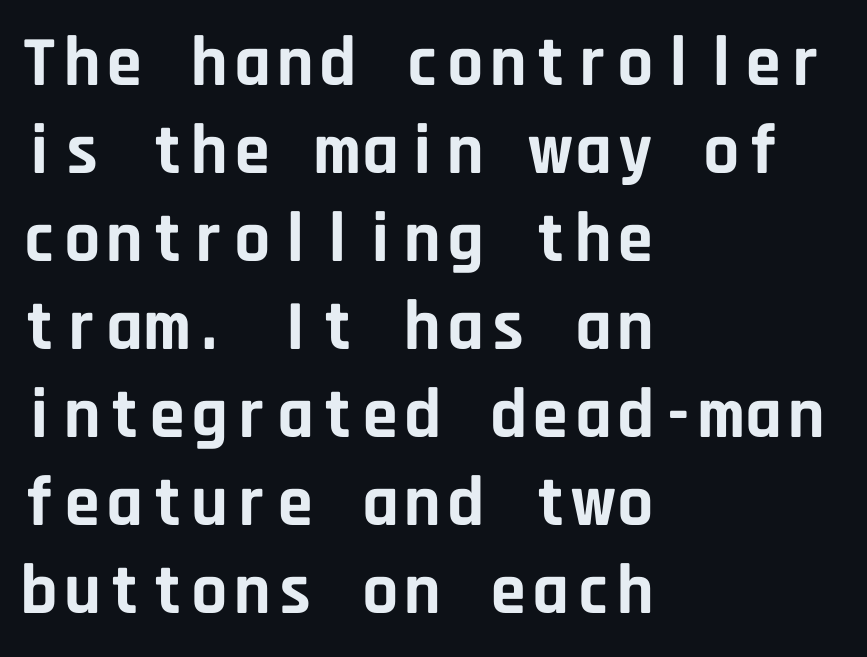
Plenty of ink on the page — the face is bold. The tracking reads as untouched default to a designer's eye. The lines in this sample share a left origin and differ only in where they stop. Has an underline been added? It has not. The typeface chosen for these lines omits serifs.
